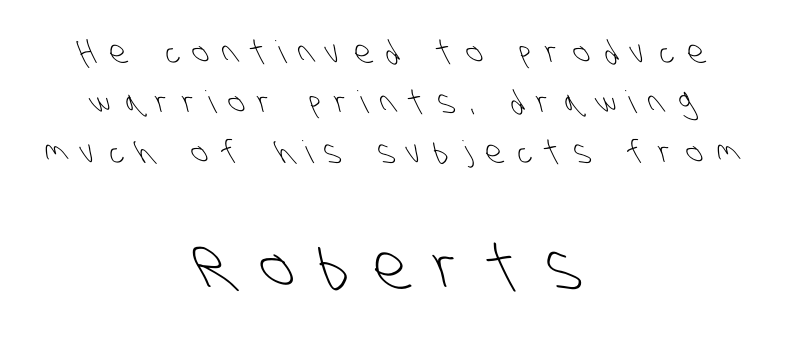
Q: Is the text bold? A: No.
Q: Is the typeface a serif or a sans-serif typeface? A: Sans-serif.
Q: Is the text underlined? A: No.
Q: How is the paragraph aligned? A: Centered.
Q: Is the spacing between letters normal or unusually wide? A: Unusually wide.
Q: Is the spacing between lines tight, normal or loose? A: Normal.
Q: Which block of text is set in a larger size, the first (top) or the second (bottom)? A: The second (bottom) one.
Q: Width (condensed, normal, or wide)? A: Condensed.
Q: Stroke contrast? A: Low.
Q: x-height? A: Large.
Q: Monospaced? A: No.
